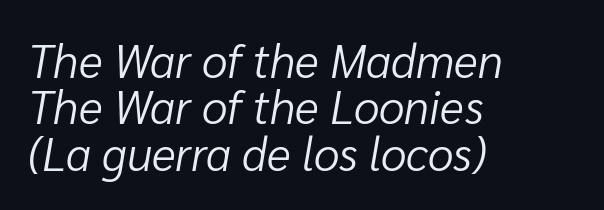
{"italic": "yes", "lean": "right", "slant_degrees": 10, "bold": "no", "weight": "light", "width": "normal", "stroke_contrast": "low", "x_height": "medium", "monospaced": "no", "underline": "no", "align": "left", "line_spacing": "tight", "line_spacing_ratio": 1.01, "letter_spacing": "normal", "letter_spacing_em": 0.0, "glyph_px": 46}
